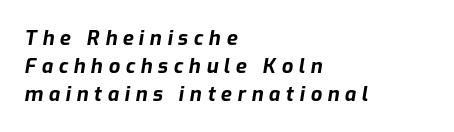
Q: Is the text bold? A: Yes.
Q: Is the text italic (slanted)? A: Yes, it leans right by about 9 degrees.
Q: Is the text underlined? A: No.
Q: How is the paragraph aligned? A: Left-aligned.
Q: Is the spacing between letters normal or unusually wide? A: Unusually wide.
Q: Is the spacing between lines tight, normal or loose? A: Normal.
